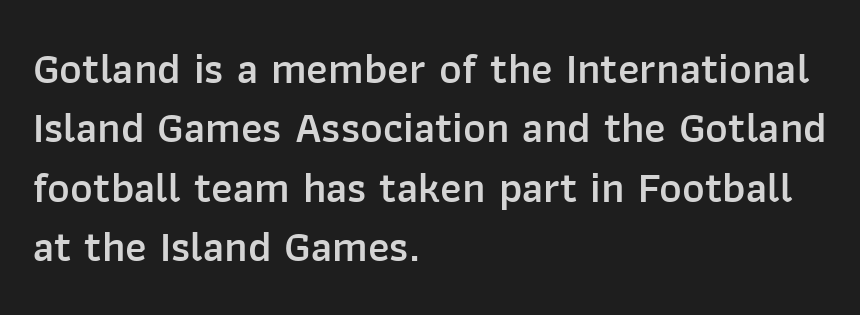
{"serif": "no", "italic": "no", "bold": "semi", "weight": "semibold", "width": "normal", "stroke_contrast": "low", "x_height": "medium", "monospaced": "no", "underline": "no", "align": "left", "line_spacing": "normal", "line_spacing_ratio": 1.38, "letter_spacing": "normal", "letter_spacing_em": 0.0, "glyph_px": 43}
